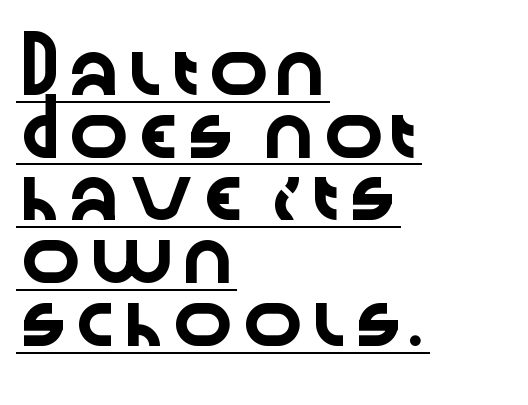
Q: Is the text italic (slanted)? A: No, it is upright.
Q: Is the typeface a serif or a sans-serif typeface? A: Sans-serif.
Q: Is the text underlined? A: Yes.
Q: How is the paragraph aligned? A: Left-aligned.
Q: Is the spacing between letters normal or unusually wide? A: Normal.
Q: Width (condensed, normal, or wide)? A: Wide.
Q: Stroke contrast? A: Low.
Q: x-height? A: Medium.
Q: Monospaced? A: No.
